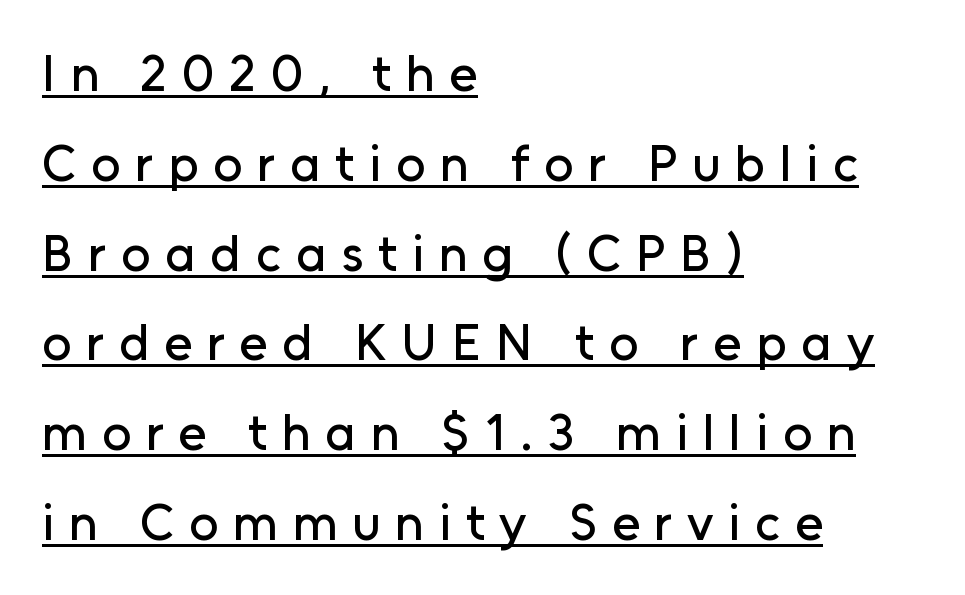
The image shows 51 px sans-serif type, upright; set left-aligned, line spacing 1.76x, unusually wide letter spacing (+0.29 em), underlined; low stroke contrast and a medium x-height.
